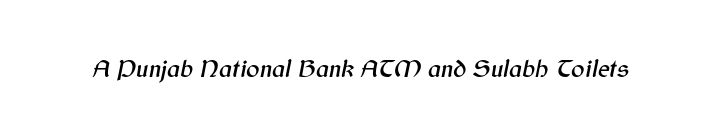
The image shows 25 px text type, italic (leaning right); set normal letter spacing, not underlined.
